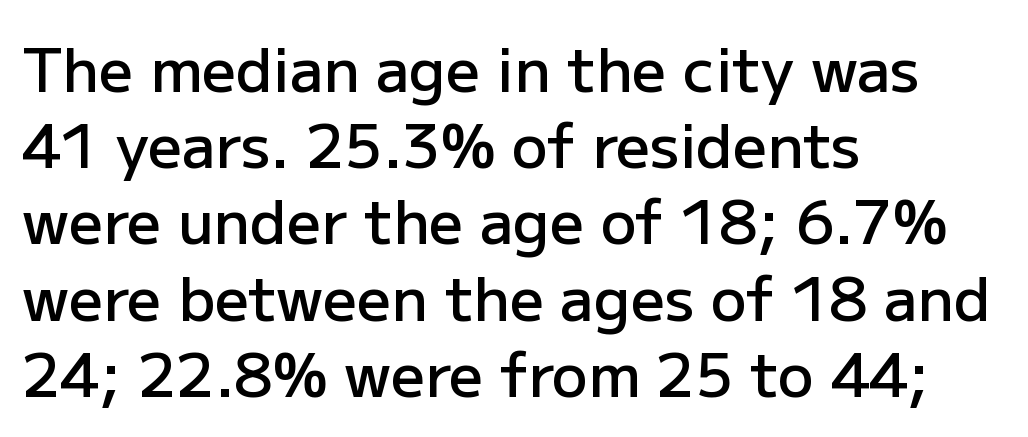
Q: Is the text bold? A: Semi-bold.
Q: Is the text italic (slanted)? A: No, it is upright.
Q: Is the typeface a serif or a sans-serif typeface? A: Sans-serif.
Q: Is the text underlined? A: No.
Q: How is the paragraph aligned? A: Left-aligned.
Q: Is the spacing between letters normal or unusually wide? A: Normal.
Q: Is the spacing between lines tight, normal or loose? A: Normal.
Q: Width (condensed, normal, or wide)? A: Normal.
Q: Stroke contrast? A: Low.
Q: x-height? A: Medium.
Q: Monospaced? A: No.
